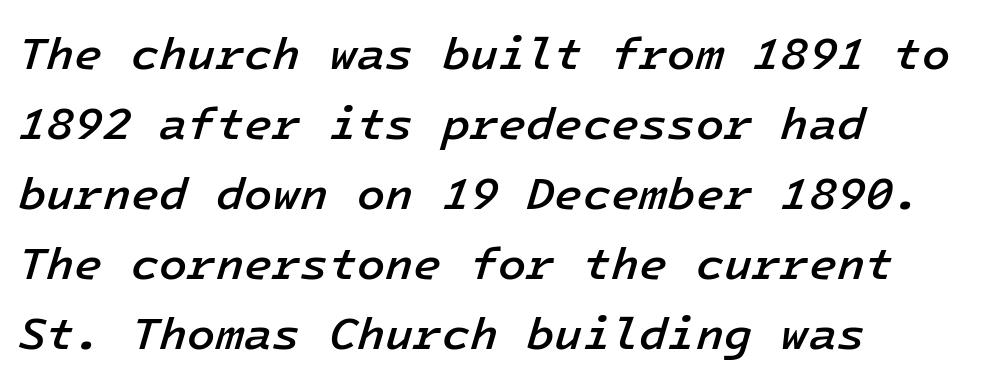
Q: Is the text bold? A: Semi-bold.
Q: Is the text italic (slanted)? A: Yes, it leans right by about 16 degrees.
Q: Is the text underlined? A: No.
Q: How is the paragraph aligned? A: Left-aligned.
Q: Is the spacing between letters normal or unusually wide? A: Normal.
Q: Is the spacing between lines tight, normal or loose? A: Normal.
Q: Width (condensed, normal, or wide)? A: Normal.
Q: Stroke contrast? A: Low.
Q: x-height? A: Medium.
